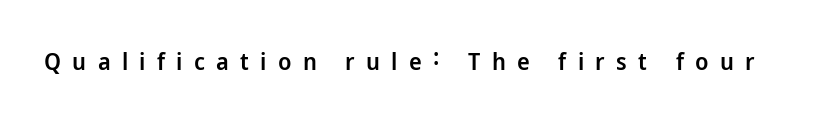
{"italic": "no", "bold": "semi", "underline": "no", "letter_spacing": "wide", "letter_spacing_em": 0.47, "glyph_px": 24}
